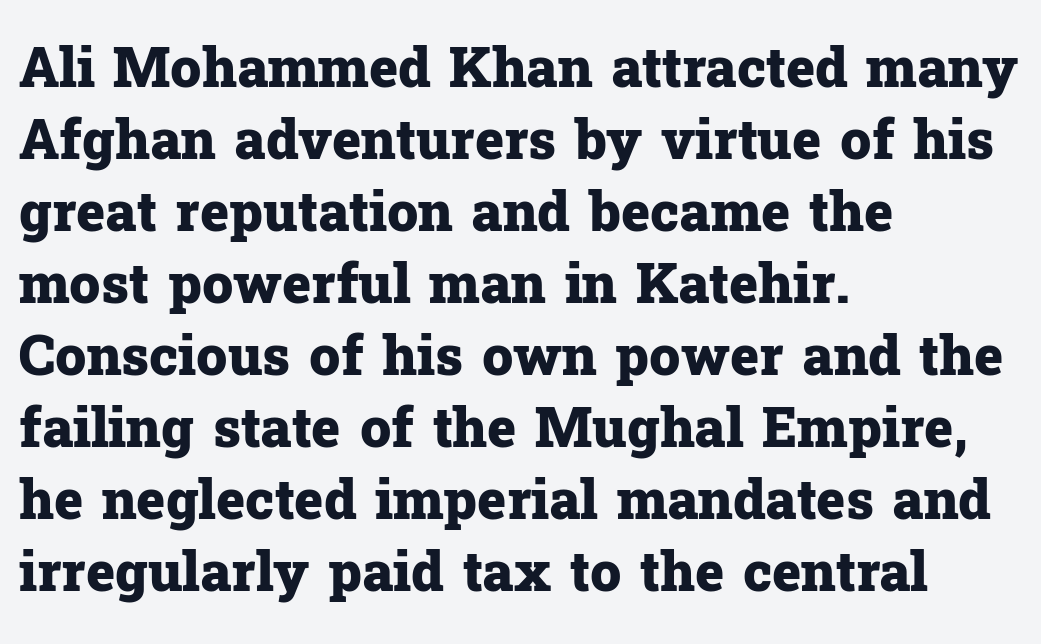
{"serif": "yes", "italic": "no", "bold": "yes", "weight": "heavy", "width": "normal", "stroke_contrast": "low", "x_height": "medium", "monospaced": "no", "underline": "no", "align": "left", "line_spacing": "normal", "line_spacing_ratio": 1.31, "letter_spacing": "normal", "letter_spacing_em": 0.0, "glyph_px": 55}
